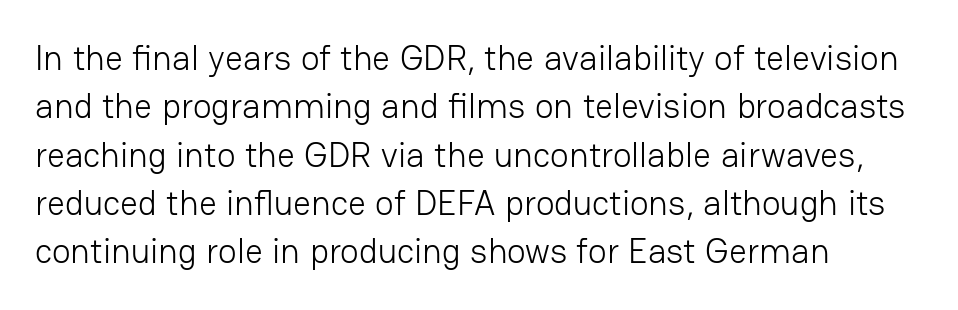
Q: Is the text bold? A: No.
Q: Is the text italic (slanted)? A: No, it is upright.
Q: Is the typeface a serif or a sans-serif typeface? A: Sans-serif.
Q: Is the text underlined? A: No.
Q: How is the paragraph aligned? A: Left-aligned.
Q: Is the spacing between letters normal or unusually wide? A: Normal.
Q: Is the spacing between lines tight, normal or loose? A: Normal.
Q: Width (condensed, normal, or wide)? A: Normal.
Q: Stroke contrast? A: Low.
Q: x-height? A: Medium.
Q: Monospaced? A: No.
